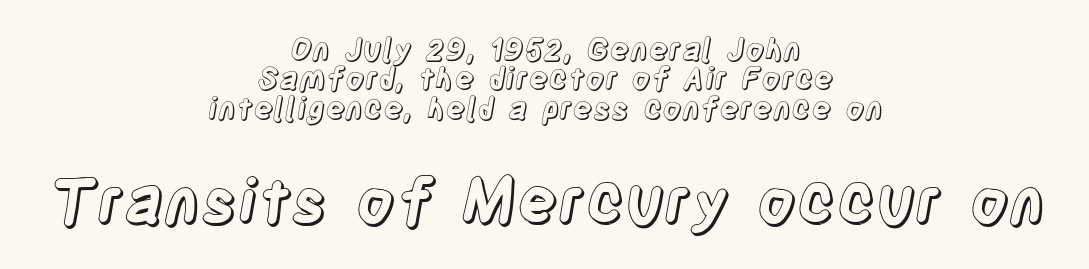
The image shows 61 px condensed type; set centered, tight line spacing (0.98x), normal letter spacing, not underlined; the second (bottom) block is 2.03x larger; a large x-height.
